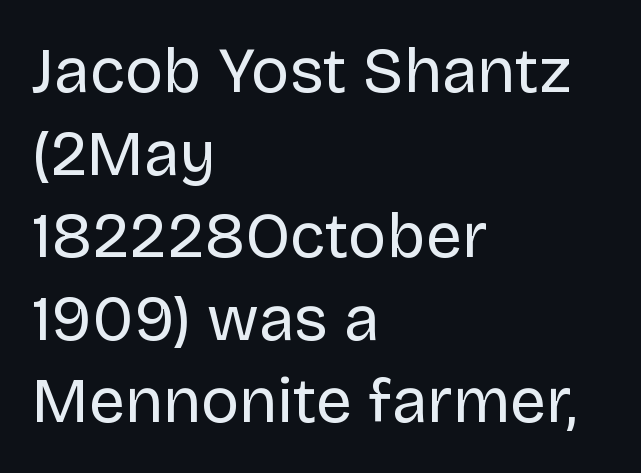
Grotesque or geometric, the face here clearly has no serifs. The rendering anchors every line to the left-hand side. The letters advance in unequal steps, a hallmark of proportional type. The strokes are not fattened; the text isn't bold. The baseline area is clear.
